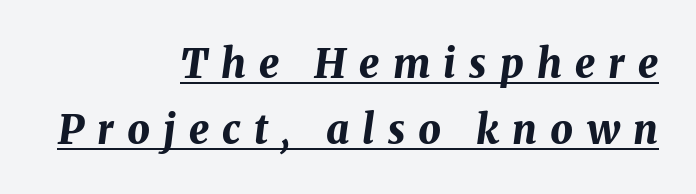
Somebody hit Ctrl+U on this one — the words are underlined. Quick note: interline space is typical. Stroke thickness is high; the sample reads as a true bold. Looks like regular typesetting: each glyph gets only the width it needs. Notice how the passage keeps a crisp vertical edge on the right only. Observe the wide spacing: letters keep a clear distance from each other.
